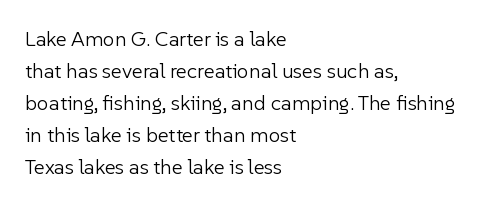
The image shows 21 px text type, upright; set left-aligned, normal line spacing (1.52x), normal letter spacing, not underlined.
